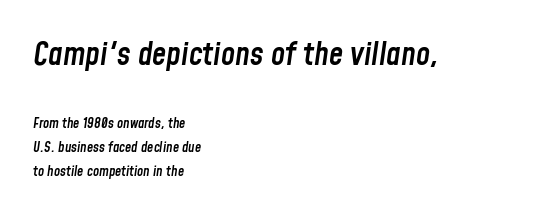
This sample has the flowing, uneven cadence of proportional lettering. Two sizes are in play, and the larger belongs to the first block. Compared with ordinary roman type, these characters are visibly tilted. The letterforms sit shoulder to shoulder at normal distance. Teacher's note: observe the even left margin — that is flush-left alignment.
